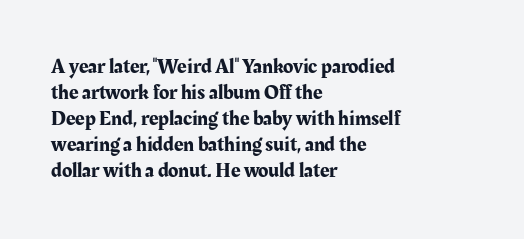
The image shows 21 px text type, upright; set left-aligned, line spacing 1.24x, normal letter spacing, not underlined.
